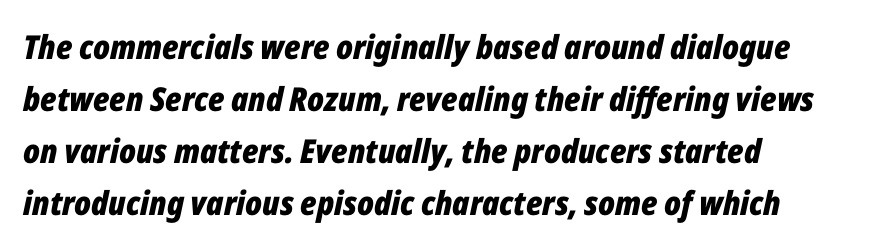
The image shows 33 px bold, condensed type, italic (leaning right); set left-aligned, normal line spacing (1.58x), normal letter spacing, not underlined; low stroke contrast and a medium x-height.
